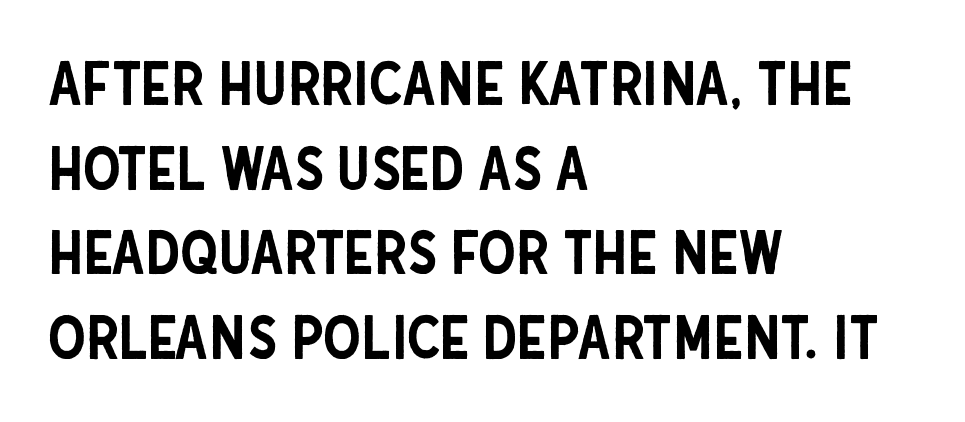
{"serif": "no", "italic": "no", "width": "condensed", "stroke_contrast": "low", "x_height": "large", "monospaced": "no", "underline": "no", "align": "left", "line_spacing": "normal", "line_spacing_ratio": 1.41, "letter_spacing": "normal", "letter_spacing_em": 0.0, "glyph_px": 60}
